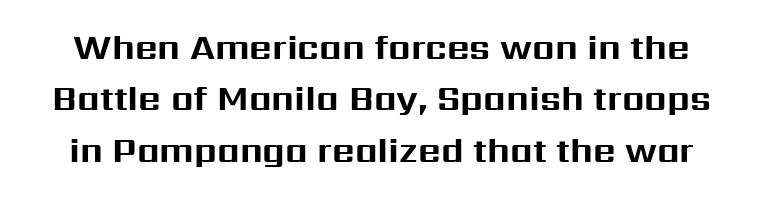
Q: Is the text bold? A: Yes.
Q: Is the text italic (slanted)? A: No, it is upright.
Q: Is the typeface a serif or a sans-serif typeface? A: Sans-serif.
Q: Is the text underlined? A: No.
Q: Is the spacing between letters normal or unusually wide? A: Normal.
Q: Is the spacing between lines tight, normal or loose? A: Normal.
Q: Width (condensed, normal, or wide)? A: Normal.
Q: Stroke contrast? A: Medium.
Q: x-height? A: Medium.
Q: Monospaced? A: No.
